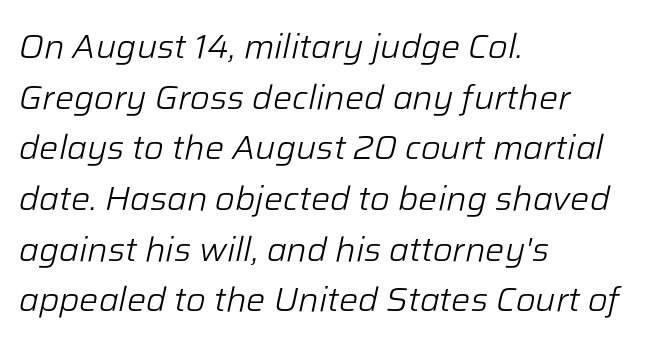
{"italic": "yes", "lean": "right", "slant_degrees": 12, "bold": "no", "weight": "light", "width": "normal", "stroke_contrast": "low", "x_height": "medium", "monospaced": "no", "underline": "no", "align": "left", "line_spacing": "normal", "line_spacing_ratio": 1.49, "letter_spacing": "normal", "letter_spacing_em": 0.0, "glyph_px": 34}
